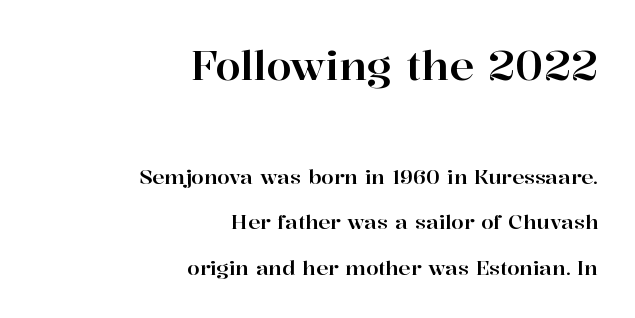
{"serif": "yes", "italic": "no", "width": "normal", "stroke_contrast": "high", "x_height": "medium", "monospaced": "no", "underline": "no", "align": "right", "line_spacing": "loose", "line_spacing_ratio": 2.27, "letter_spacing": "normal", "letter_spacing_em": 0.0, "larger_block": "first", "size_ratio": 2.05, "glyph_px": 41}
